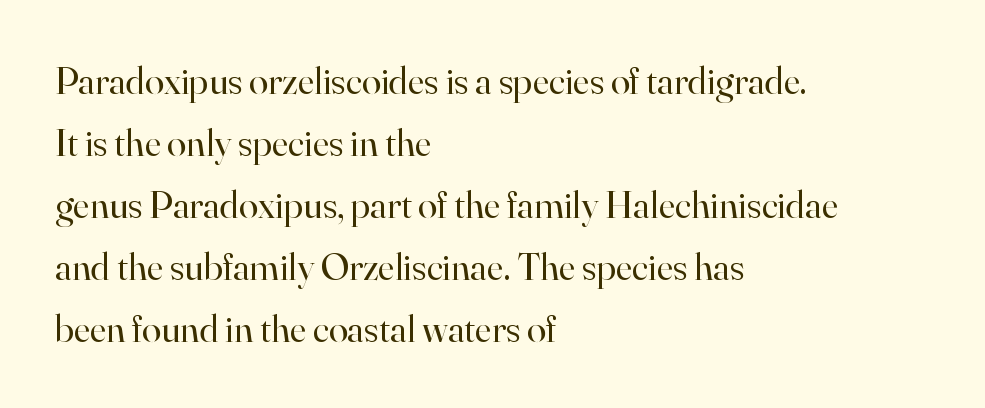
The image shows 39 px regular-weight serif type, upright; set left-aligned, normal line spacing (1.59x), normal letter spacing, not underlined; high stroke contrast and a small x-height.
